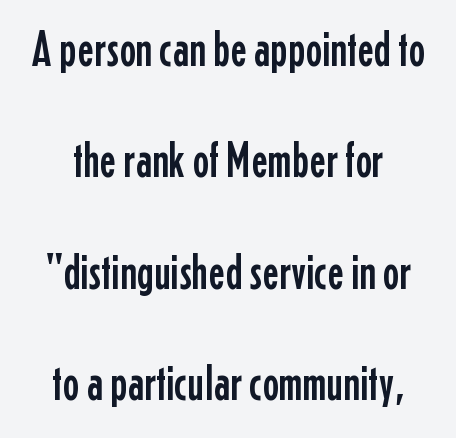
{"serif": "no", "italic": "no", "width": "condensed", "stroke_contrast": "low", "x_height": "medium", "monospaced": "no", "underline": "no", "line_spacing": "loose", "line_spacing_ratio": 2.23, "letter_spacing": "normal", "letter_spacing_em": 0.0, "glyph_px": 50}
